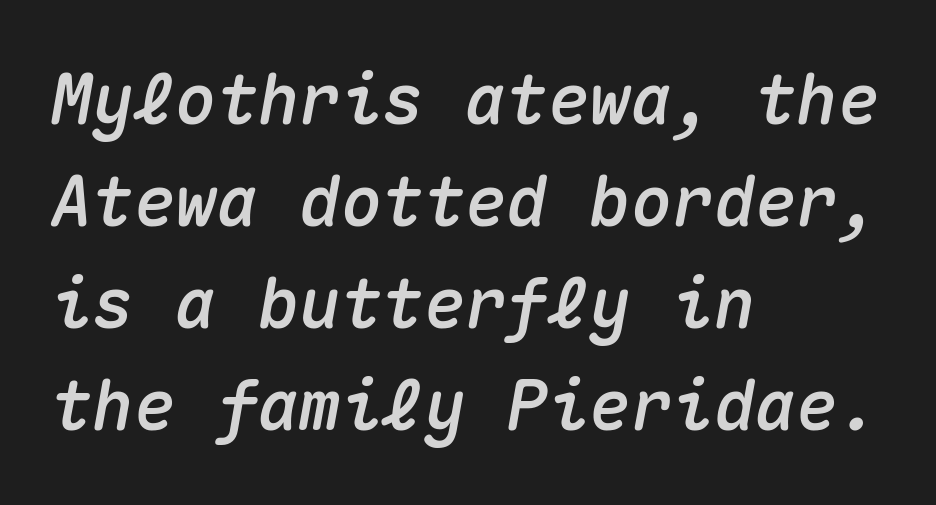
The rendering uses typewriter-style spacing with identical character cells. These lines stack with their left ends in a neat column. The passage shown leans; its letterforms are oblique. The string is rendered with underlining switched off.
